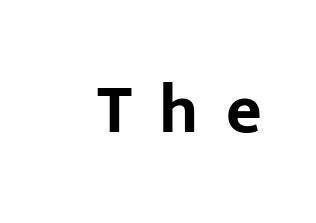
The image shows 69 px bold sans-serif type, upright; set unusually wide letter spacing (+0.4 em), not underlined; low stroke contrast and a medium x-height.
